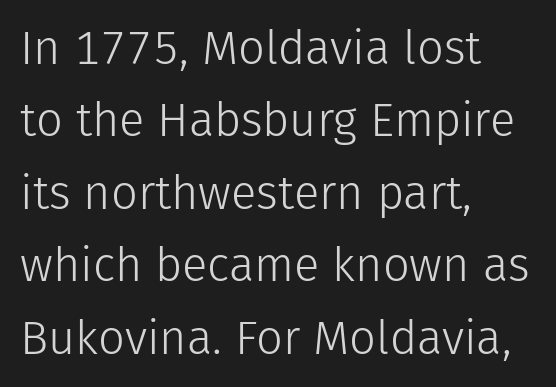
These lines stack with their left ends in a neat column. No letter is thick-stroked: the sample isn't bold. Standard letterfit; no display-style spreading of the glyphs. This is sans-serif lettering, the kind often seen on screens and signage. Descenders are the only things crossing below the line.
